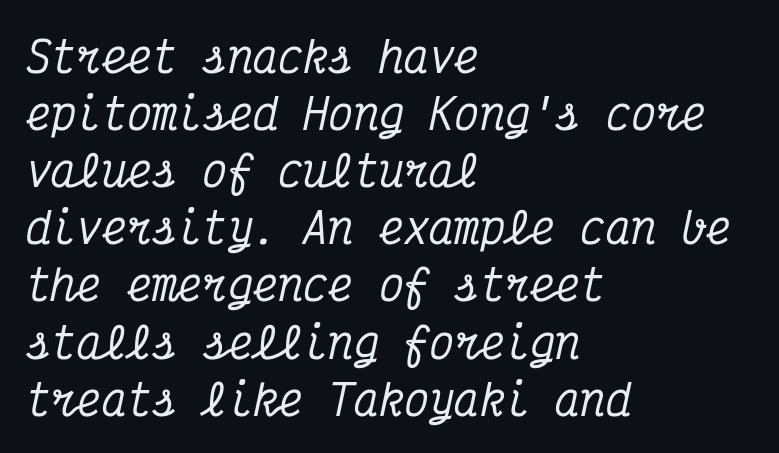
Yep, that's italic — everything's leaning. Students, note that the glyphs here touch the page at normal intervals. The space between consecutive lines is moderate. Note the uniform advance width — an 'i' takes as much space as an 'm'. The strip under each line holds only bare page. Look at the bottom of the vertical strokes: they flare into serifs here.
